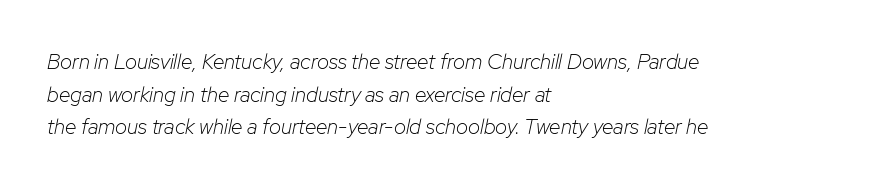
{"italic": "yes", "lean": "right", "slant_degrees": 12, "bold": "no", "underline": "no", "align": "left", "line_spacing": "normal", "line_spacing_ratio": 1.55, "letter_spacing": "normal", "letter_spacing_em": 0.0, "glyph_px": 21}
